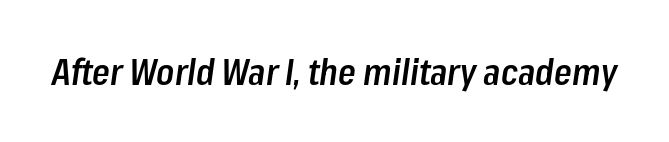
{"italic": "yes", "lean": "right", "slant_degrees": 8, "bold": "semi", "weight": "semibold", "width": "condensed", "stroke_contrast": "low", "x_height": "medium", "monospaced": "no", "underline": "no", "letter_spacing": "normal", "letter_spacing_em": 0.0, "glyph_px": 36}
